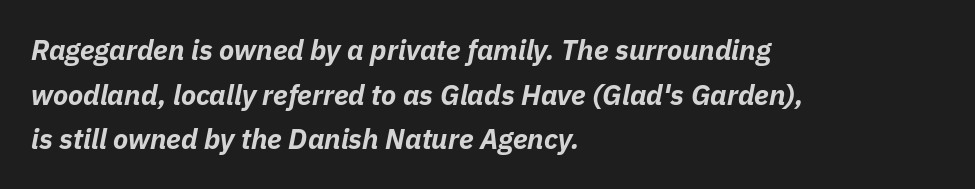
The image shows 28 px bold type, italic (leaning right); set left-aligned, normal line spacing (1.59x), normal letter spacing, not underlined; low stroke contrast and a medium x-height.
